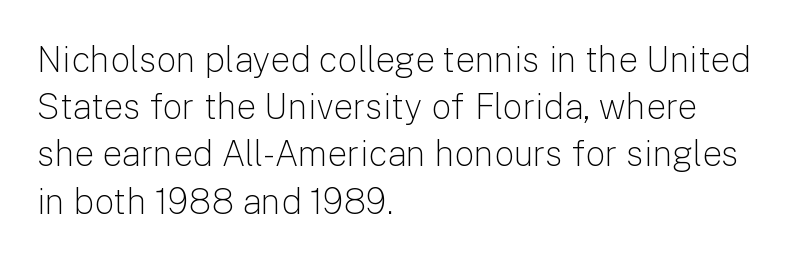
This sample uses an upright cut, with every glyph sitting square on the baseline. Think of a printed novel: that variable character pitch is what you see here. In CSS terms this would be text-align: left. Vertical stems look standard width or narrower in stroke. Observe the absence of serifs on each vertical stroke in this sample. Quick note: underline off.
